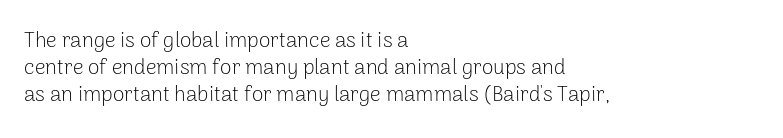
{"italic": "no", "bold": "no", "underline": "no", "align": "left", "line_spacing": "normal", "line_spacing_ratio": 1.29, "letter_spacing": "normal", "letter_spacing_em": 0.0, "glyph_px": 21}
